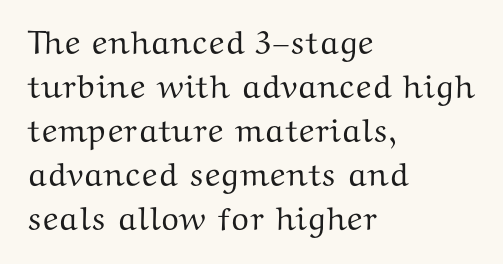
{"serif": "yes", "italic": "no", "width": "wide", "stroke_contrast": "medium", "x_height": "medium", "monospaced": "no", "underline": "no", "align": "left", "line_spacing": "normal", "line_spacing_ratio": 1.33, "letter_spacing": "normal", "letter_spacing_em": 0.0, "glyph_px": 33}
